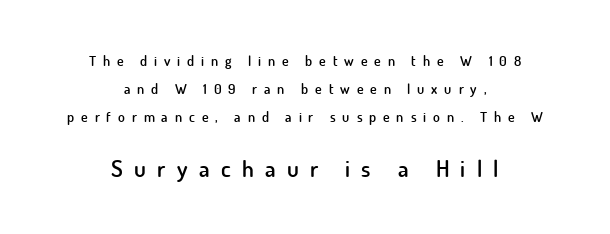
Q: Is the text bold? A: Semi-bold.
Q: Is the text italic (slanted)? A: No, it is upright.
Q: Is the text underlined? A: No.
Q: How is the paragraph aligned? A: Centered.
Q: Is the spacing between letters normal or unusually wide? A: Unusually wide.
Q: Is the spacing between lines tight, normal or loose? A: Loose.
Q: Which block of text is set in a larger size, the first (top) or the second (bottom)? A: The second (bottom) one.
